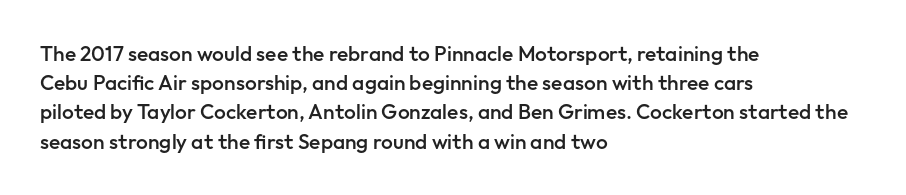
The face used here is a semibold: visibly heavier than regular, lighter than bold. Italic? Not at all — the glyphs are vertical. Default kerning and tracking; the words read as compact shapes. The paragraph shown leans on its left margin. Clear beneath every line of the passage.
